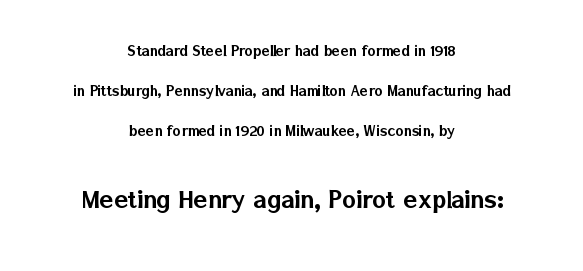
Q: Is the text italic (slanted)? A: No, it is upright.
Q: Is the typeface a serif or a sans-serif typeface? A: Sans-serif.
Q: Is the text underlined? A: No.
Q: How is the paragraph aligned? A: Centered.
Q: Is the spacing between letters normal or unusually wide? A: Normal.
Q: Is the spacing between lines tight, normal or loose? A: Loose.
Q: Which block of text is set in a larger size, the first (top) or the second (bottom)? A: The second (bottom) one.
Q: Width (condensed, normal, or wide)? A: Normal.
Q: Stroke contrast? A: Low.
Q: x-height? A: Medium.
Q: Monospaced? A: No.
